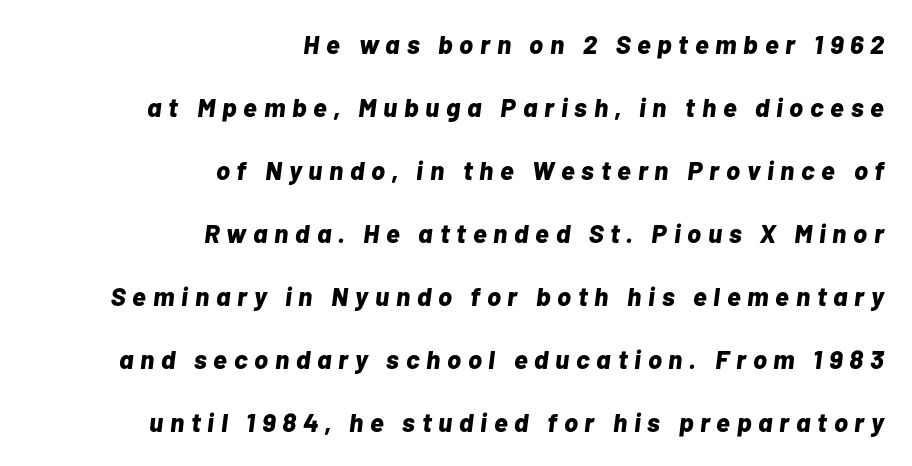
Vertically, the passage feels expansive, rows floating well apart. The typesetter chose a ragged-left arrangement here. Substantial extra tracking has been applied to these lines. Italic? Definitely — the glyphs are oblique. Summary of weight: heavy, a full bold.
